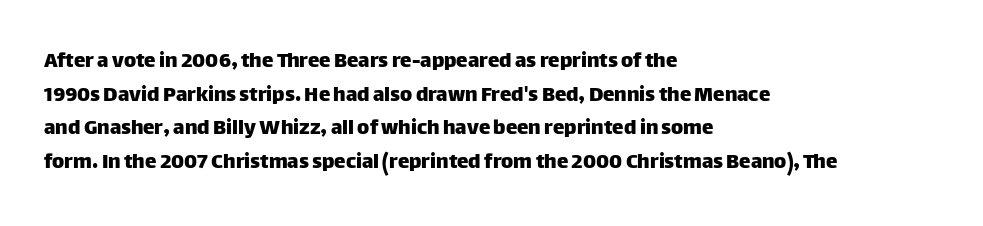
Q: Is the text italic (slanted)? A: No, it is upright.
Q: Is the text underlined? A: No.
Q: How is the paragraph aligned? A: Left-aligned.
Q: Is the spacing between letters normal or unusually wide? A: Normal.
Q: Is the spacing between lines tight, normal or loose? A: Normal.
